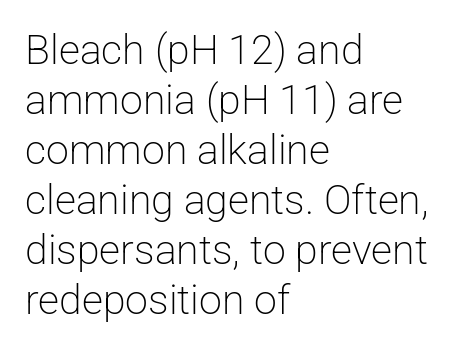
Q: Is the text bold? A: No.
Q: Is the text italic (slanted)? A: No, it is upright.
Q: Is the typeface a serif or a sans-serif typeface? A: Sans-serif.
Q: Is the text underlined? A: No.
Q: How is the paragraph aligned? A: Left-aligned.
Q: Is the spacing between letters normal or unusually wide? A: Normal.
Q: Width (condensed, normal, or wide)? A: Normal.
Q: Stroke contrast? A: Low.
Q: x-height? A: Medium.
Q: Monospaced? A: No.
